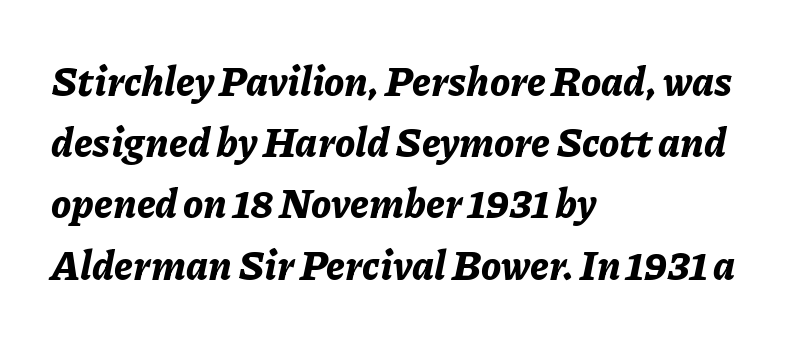
Q: Is the text bold? A: Yes.
Q: Is the text italic (slanted)? A: Yes, it leans right by about 11 degrees.
Q: Is the text underlined? A: No.
Q: How is the paragraph aligned? A: Left-aligned.
Q: Is the spacing between letters normal or unusually wide? A: Normal.
Q: Is the spacing between lines tight, normal or loose? A: Normal.
Q: Width (condensed, normal, or wide)? A: Normal.
Q: Stroke contrast? A: Low.
Q: x-height? A: Medium.
Q: Monospaced? A: No.
